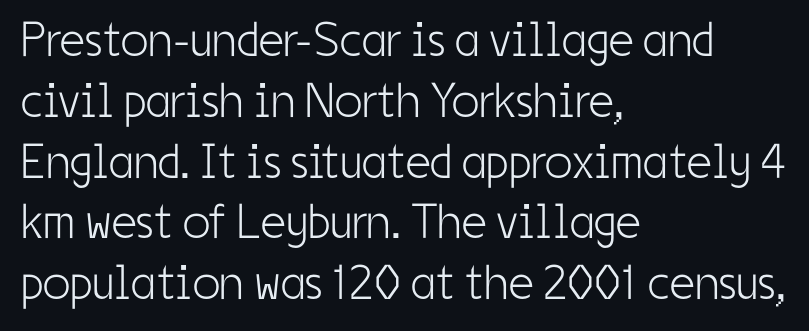
The image shows 49 px light, condensed sans-serif type, upright; set left-aligned, line spacing 1.24x, normal letter spacing, not underlined; low stroke contrast and a medium x-height.
